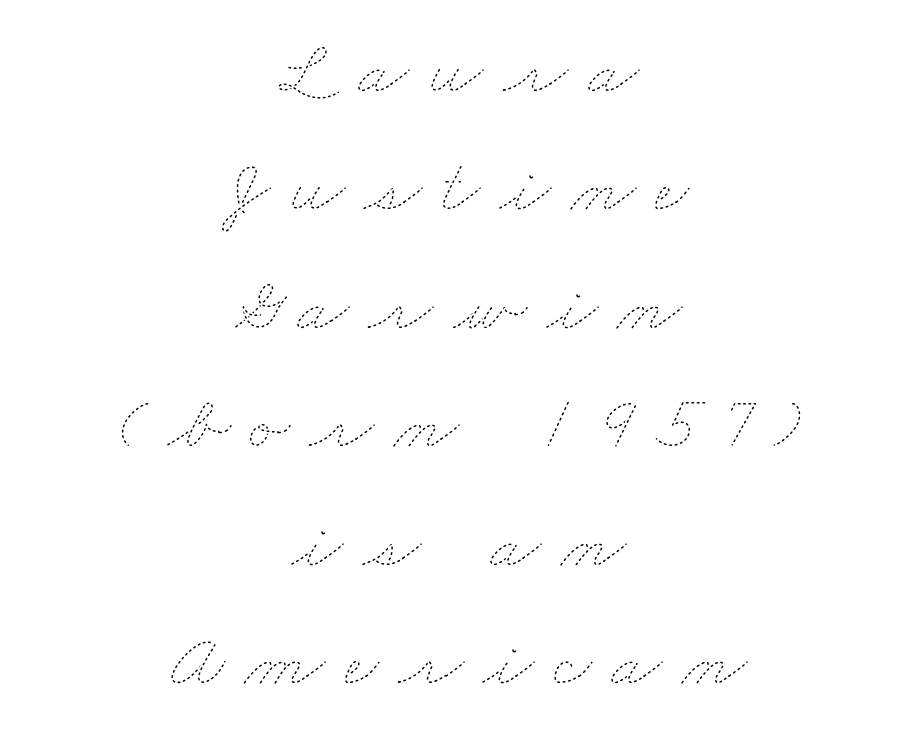
The face used here is proportionally spaced, like ordinary book or web type. In terms of letterspacing, this is a distinctly airy, spread setting. Typeset on center — no edge is straight. Summary of weight: not heavy and not bold. What's the leading like? Ordinary, nothing unusual. The space beneath each line is pristine and unruled.
